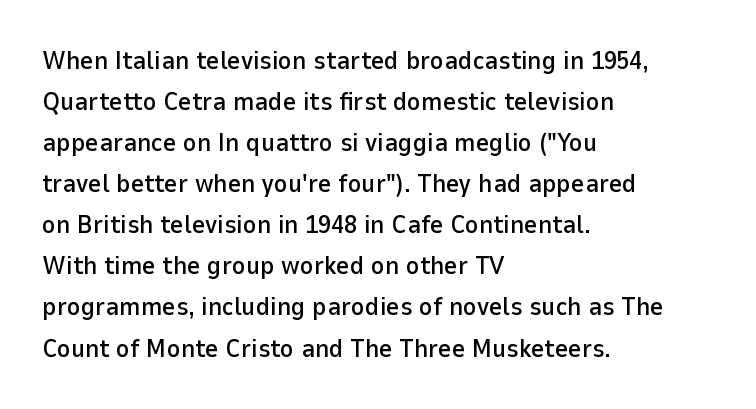
Descenders hang freely into open space. The font's upright variant was chosen for this text. Alignment: flush left. Leading: standard. The letterforms sit shoulder to shoulder at normal distance.
